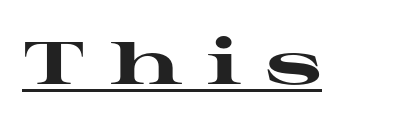
Q: Is the text bold? A: Yes.
Q: Is the text italic (slanted)? A: No, it is upright.
Q: Is the typeface a serif or a sans-serif typeface? A: Serif.
Q: Is the text underlined? A: Yes.
Q: Is the spacing between letters normal or unusually wide? A: Unusually wide.
Q: Width (condensed, normal, or wide)? A: Wide.
Q: Stroke contrast? A: High.
Q: x-height? A: Medium.
Q: Monospaced? A: No.
